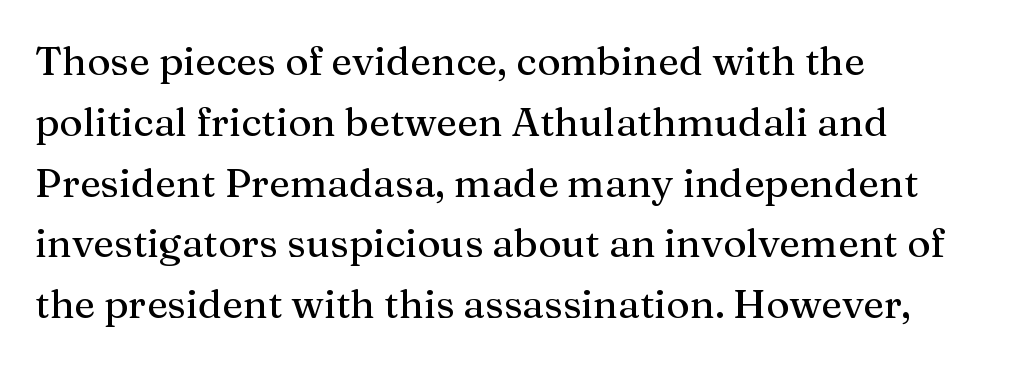
The image shows 40 px serif type, upright; set left-aligned, normal line spacing (1.52x), normal letter spacing, not underlined; medium stroke contrast and a medium x-height.
